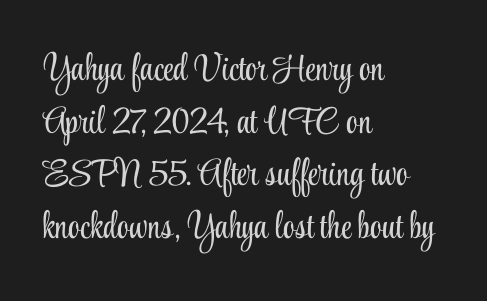
The image shows 37 px light, condensed serif type; set left-aligned, normal line spacing (1.42x), normal letter spacing, not underlined; low stroke contrast and a small x-height.
